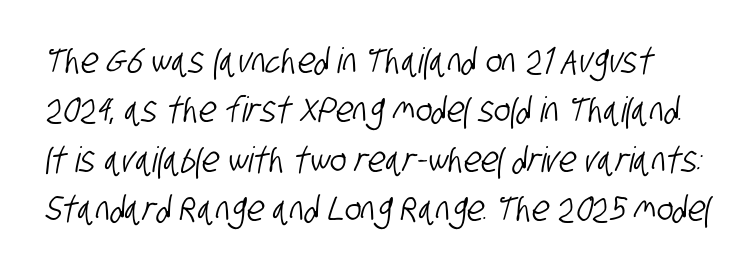
Q: Is the typeface a serif or a sans-serif typeface? A: Sans-serif.
Q: Is the text underlined? A: No.
Q: Is the spacing between letters normal or unusually wide? A: Normal.
Q: Is the spacing between lines tight, normal or loose? A: Normal.
Q: Width (condensed, normal, or wide)? A: Condensed.
Q: Stroke contrast? A: Low.
Q: x-height? A: Large.
Q: Monospaced? A: No.
